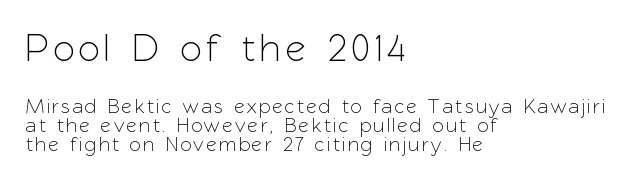
Q: Is the text italic (slanted)? A: No, it is upright.
Q: Is the typeface a serif or a sans-serif typeface? A: Sans-serif.
Q: Is the text underlined? A: No.
Q: How is the paragraph aligned? A: Left-aligned.
Q: Is the spacing between lines tight, normal or loose? A: Tight.
Q: Which block of text is set in a larger size, the first (top) or the second (bottom)? A: The first (top) one.
Q: Width (condensed, normal, or wide)? A: Normal.
Q: Stroke contrast? A: Low.
Q: x-height? A: Medium.
Q: Monospaced? A: No.
